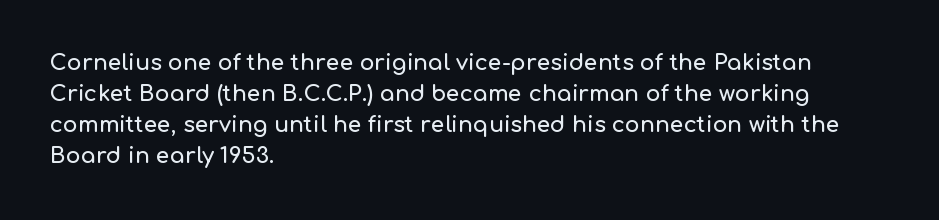
{"italic": "no", "underline": "no", "align": "left", "line_spacing": "normal", "line_spacing_ratio": 1.41, "letter_spacing": "normal", "letter_spacing_em": 0.0, "glyph_px": 22}
